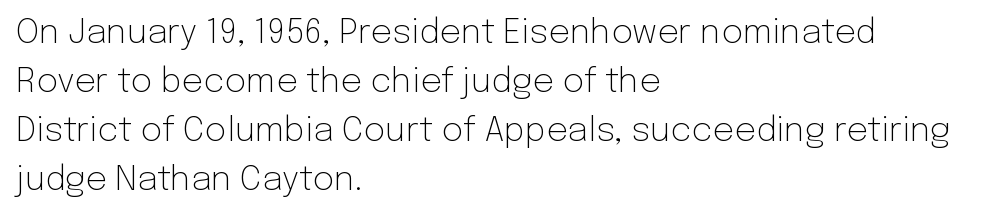
Q: Is the text bold? A: No.
Q: Is the text italic (slanted)? A: No, it is upright.
Q: Is the typeface a serif or a sans-serif typeface? A: Sans-serif.
Q: Is the text underlined? A: No.
Q: How is the paragraph aligned? A: Left-aligned.
Q: Is the spacing between letters normal or unusually wide? A: Normal.
Q: Is the spacing between lines tight, normal or loose? A: Normal.
Q: Width (condensed, normal, or wide)? A: Normal.
Q: Stroke contrast? A: Low.
Q: x-height? A: Medium.
Q: Monospaced? A: No.
